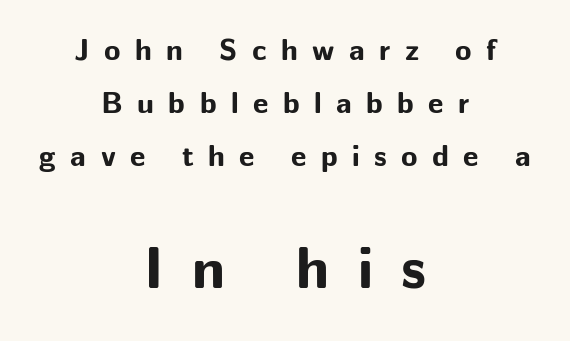
Q: Is the text bold? A: Yes.
Q: Is the text italic (slanted)? A: No, it is upright.
Q: Is the typeface a serif or a sans-serif typeface? A: Sans-serif.
Q: Is the text underlined? A: No.
Q: How is the paragraph aligned? A: Centered.
Q: Is the spacing between letters normal or unusually wide? A: Unusually wide.
Q: Which block of text is set in a larger size, the first (top) or the second (bottom)? A: The second (bottom) one.
Q: Width (condensed, normal, or wide)? A: Normal.
Q: Stroke contrast? A: Low.
Q: x-height? A: Medium.
Q: Monospaced? A: No.
